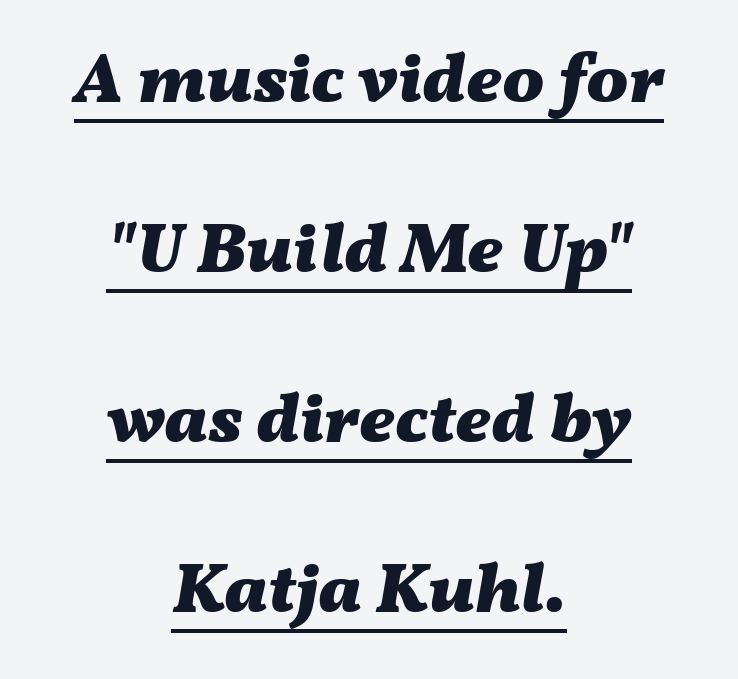
{"italic": "yes", "lean": "right", "slant_degrees": 11, "bold": "yes", "weight": "heavy", "width": "wide", "stroke_contrast": "medium", "x_height": "medium", "monospaced": "no", "underline": "yes", "align": "center", "line_spacing": "loose", "line_spacing_ratio": 2.43, "letter_spacing": "normal", "letter_spacing_em": 0.0, "glyph_px": 70}
